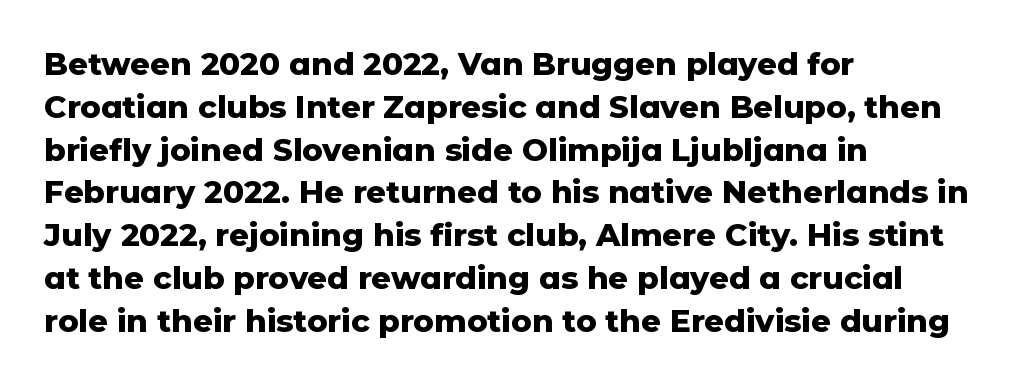
Designer's note — italics off, roman on. Here the designer chose a conventional face with non-uniform glyph widths. Stroke thickness is high; the sample reads as a true bold. Every row of glyphs begins at an identical x-position on the left. The specimen omits any rule beneath the text block's lines.
